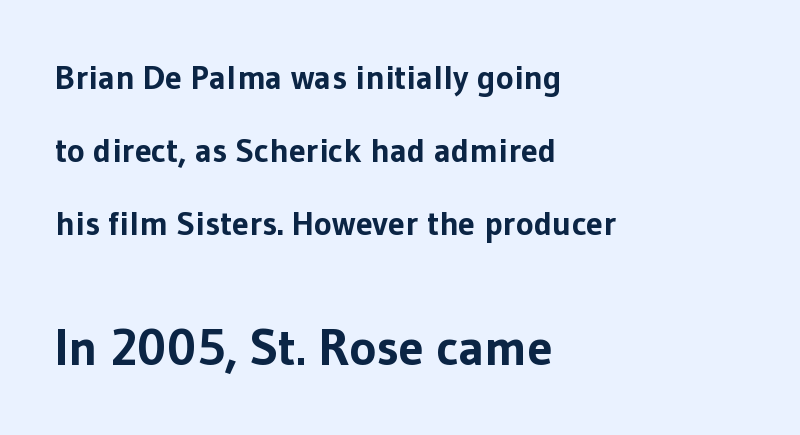
{"serif": "no", "italic": "no", "bold": "yes", "weight": "bold", "width": "normal", "stroke_contrast": "low", "x_height": "medium", "monospaced": "no", "underline": "no", "align": "left", "line_spacing": "loose", "line_spacing_ratio": 2.15, "letter_spacing": "normal", "letter_spacing_em": 0.0, "larger_block": "second", "size_ratio": 1.5, "glyph_px": 51}
